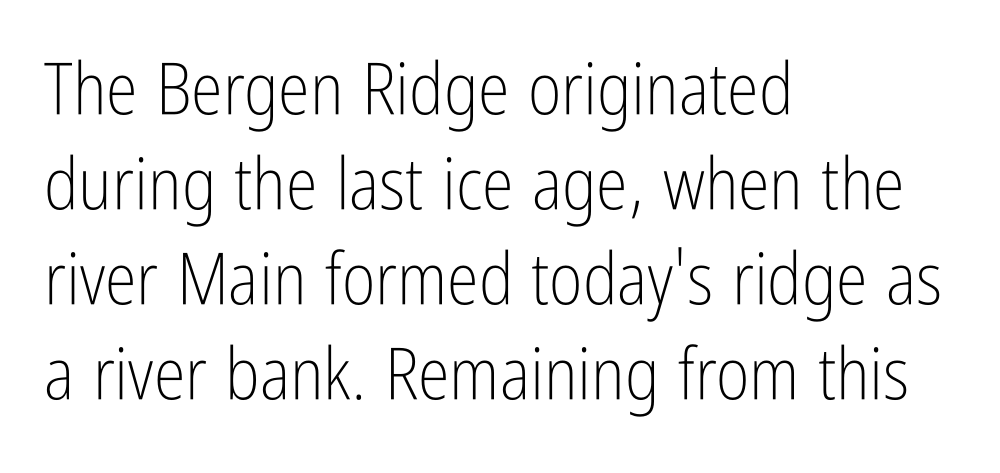
The image shows 72 px light, condensed sans-serif type, upright; set left-aligned, normal line spacing (1.32x), normal letter spacing, not underlined; low stroke contrast and a medium x-height.
